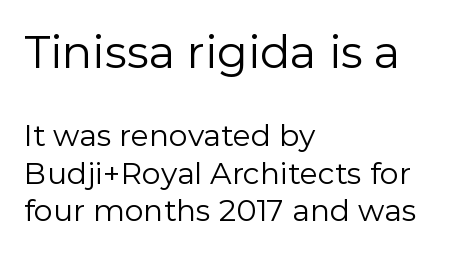
{"serif": "no", "italic": "no", "bold": "no", "weight": "regular", "width": "normal", "stroke_contrast": "low", "x_height": "medium", "monospaced": "no", "underline": "no", "align": "left", "line_spacing": "normal", "line_spacing_ratio": 1.25, "letter_spacing": "normal", "letter_spacing_em": 0.0, "larger_block": "first", "size_ratio": 1.5, "glyph_px": 45}
